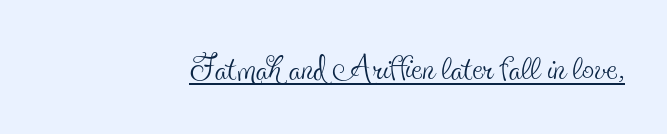
Q: Is the text bold? A: No.
Q: Is the typeface a serif or a sans-serif typeface? A: Serif.
Q: Is the text underlined? A: Yes.
Q: How is the paragraph aligned? A: Right-aligned.
Q: Is the spacing between letters normal or unusually wide? A: Normal.
Q: Width (condensed, normal, or wide)? A: Condensed.
Q: x-height? A: Small.
Q: Monospaced? A: No.
